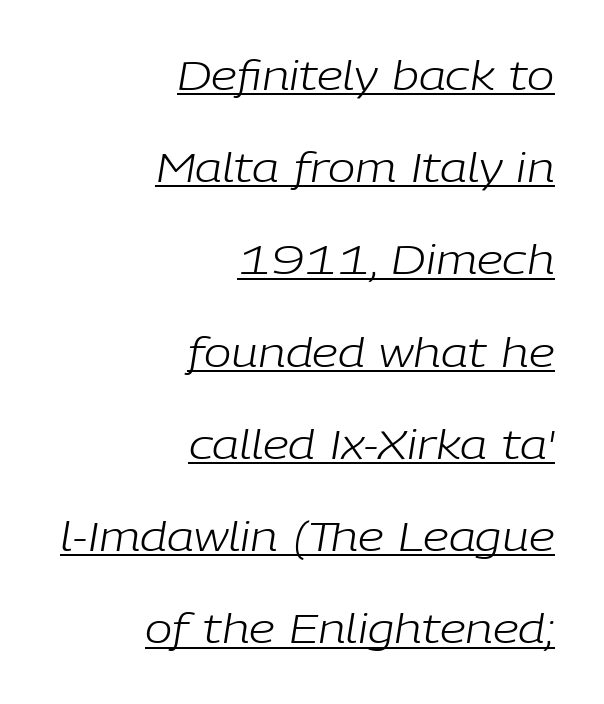
Q: Is the text bold? A: No.
Q: Is the text italic (slanted)? A: Yes, it leans right by about 9 degrees.
Q: Is the text underlined? A: Yes.
Q: How is the paragraph aligned? A: Right-aligned.
Q: Is the spacing between letters normal or unusually wide? A: Normal.
Q: Is the spacing between lines tight, normal or loose? A: Loose.
Q: Width (condensed, normal, or wide)? A: Normal.
Q: Stroke contrast? A: Low.
Q: x-height? A: Medium.
Q: Monospaced? A: No.
